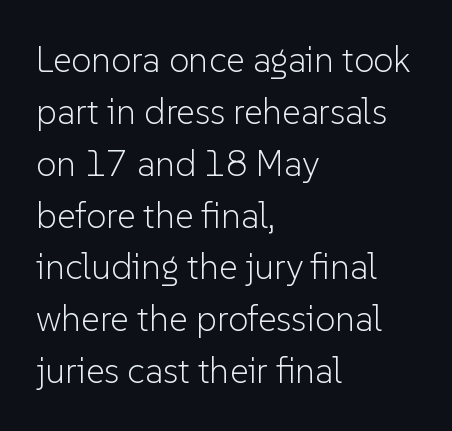
Compared with typical paragraphs, the rows here are spaced about the same. Think standard paragraph weight, or any step lighter than that. The rendering keeps characters at their native spacing. The paragraph shown leans on its left margin.
